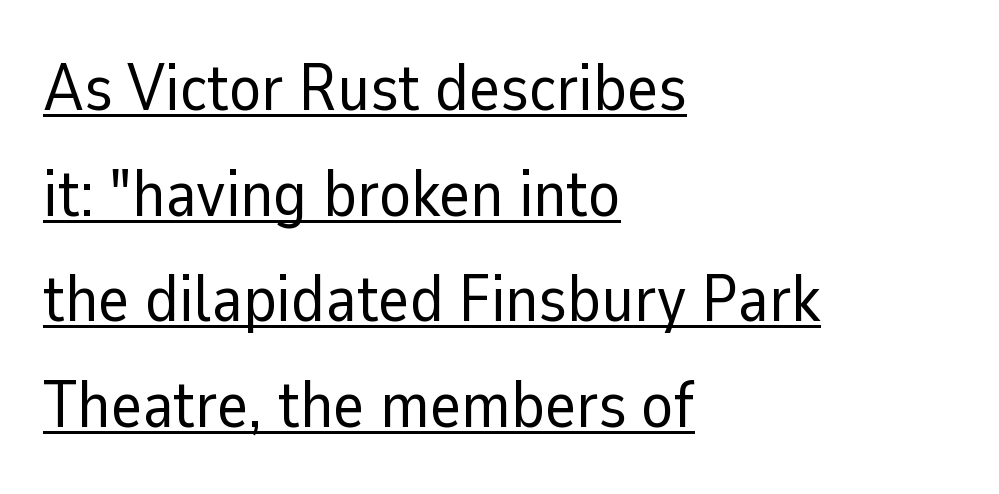
The image shows 66 px regular-weight sans-serif type, upright; set left-aligned, normal line spacing (1.6x), normal letter spacing, underlined; low stroke contrast and a medium x-height.
